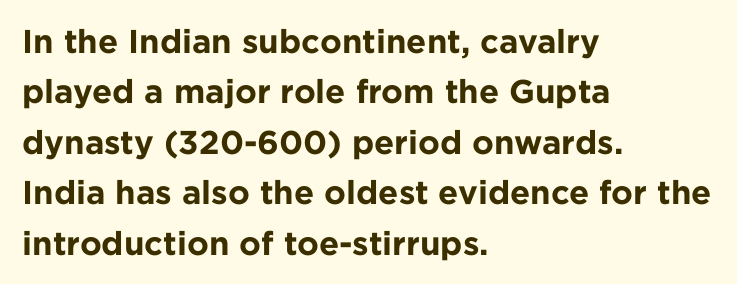
The image shows 33 px bold sans-serif type, upright; set left-aligned, normal line spacing (1.53x), normal letter spacing, not underlined; low stroke contrast and a medium x-height.
